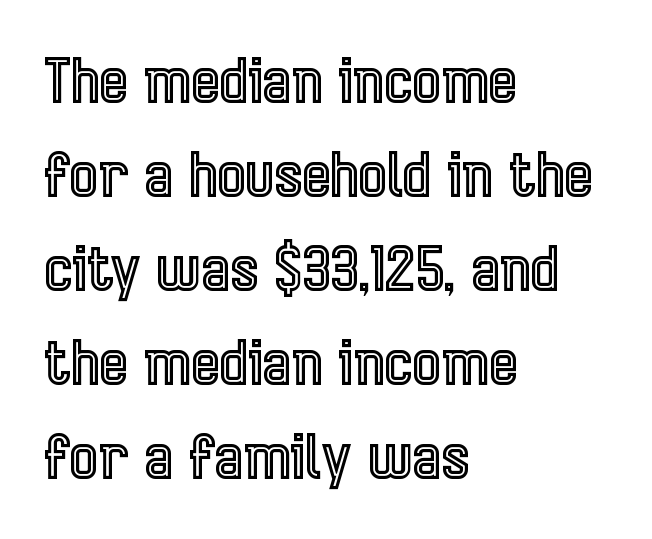
You could not count columns in this text — the font is proportionally spaced. Honestly, the letter spacing is just normal — you wouldn't notice it. Leftover space on each line is placed entirely after the last word. The font's upright variant was chosen for this text.
